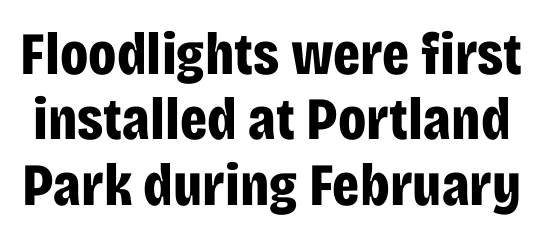
Q: Is the text bold? A: Yes.
Q: Is the text italic (slanted)? A: No, it is upright.
Q: Is the typeface a serif or a sans-serif typeface? A: Sans-serif.
Q: Is the text underlined? A: No.
Q: Is the spacing between letters normal or unusually wide? A: Normal.
Q: Is the spacing between lines tight, normal or loose? A: Tight.
Q: Width (condensed, normal, or wide)? A: Condensed.
Q: Stroke contrast? A: Low.
Q: x-height? A: Large.
Q: Monospaced? A: No.
